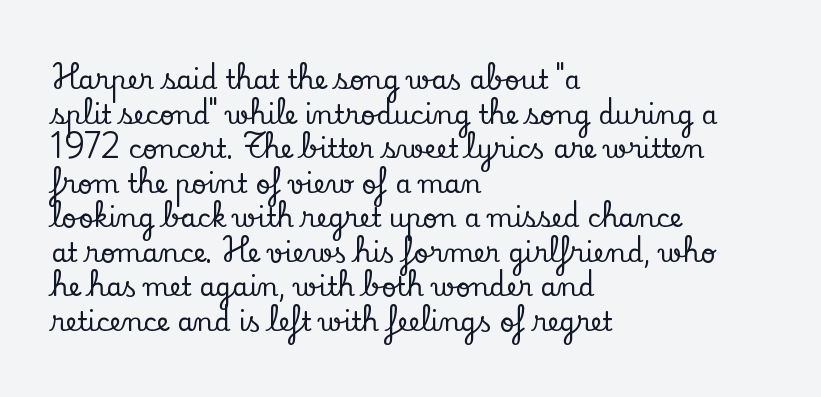
The image shows 26 px text type, upright; set left-aligned, normal line spacing (1.33x), normal letter spacing, not underlined.
